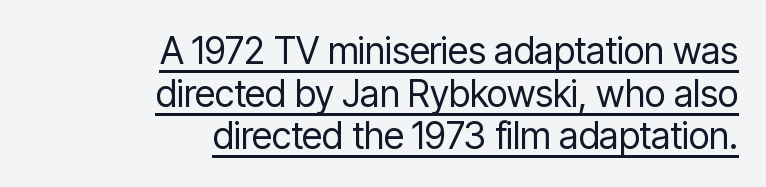
Heft: none added — not bold. Grotesque or geometric, the face here clearly has no serifs. Line endings align vertically; line beginnings do not. The type is set solid horizontally, with unmodified tracking. Character widths vary here, with narrow letters taking less room than wide ones.
